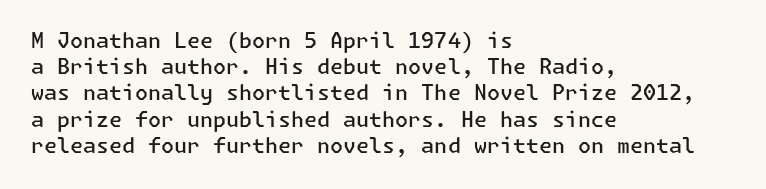
{"italic": "no", "bold": "semi", "underline": "no", "align": "left", "line_spacing": "normal", "line_spacing_ratio": 1.25, "letter_spacing": "normal", "letter_spacing_em": 0.0, "glyph_px": 21}
